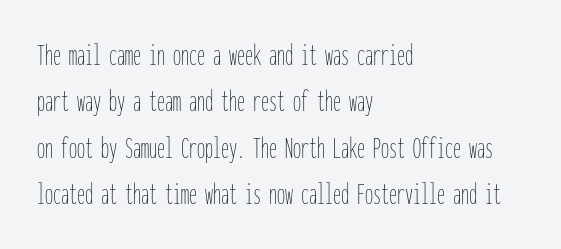
{"italic": "no", "bold": "no", "weight": "thin", "width": "condensed", "stroke_contrast": "low", "x_height": "medium", "monospaced": "yes", "underline": "no", "align": "left", "line_spacing": "normal", "line_spacing_ratio": 1.45, "letter_spacing": "normal", "letter_spacing_em": 0.0, "glyph_px": 32}
